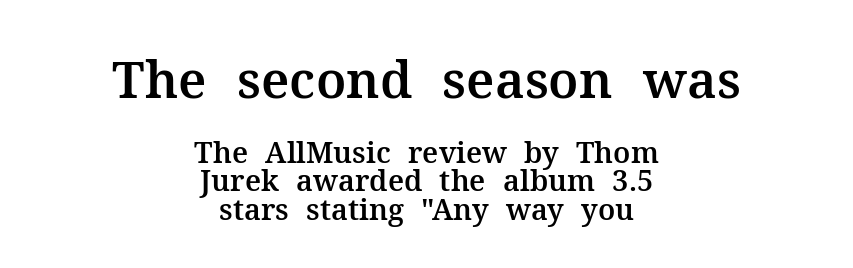
{"serif": "yes", "italic": "no", "width": "normal", "stroke_contrast": "medium", "x_height": "medium", "monospaced": "no", "underline": "no", "align": "center", "line_spacing": "tight", "line_spacing_ratio": 0.97, "letter_spacing": "normal", "letter_spacing_em": 0.0, "larger_block": "first", "size_ratio": 1.76, "glyph_px": 51}
